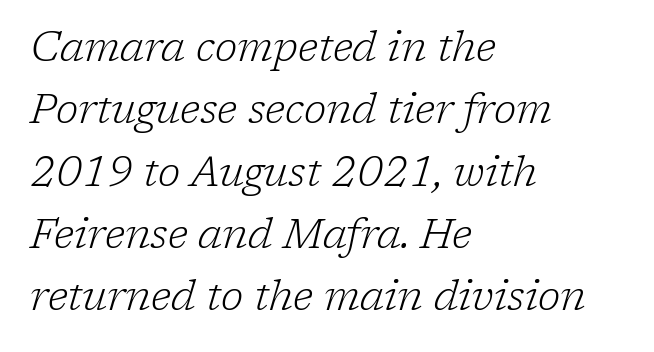
{"serif": "yes", "italic": "yes", "lean": "right", "slant_degrees": 17, "bold": "no", "weight": "light", "width": "normal", "stroke_contrast": "low", "x_height": "medium", "monospaced": "no", "underline": "no", "align": "left", "line_spacing": "normal", "line_spacing_ratio": 1.52, "letter_spacing": "normal", "letter_spacing_em": 0.0, "glyph_px": 41}
